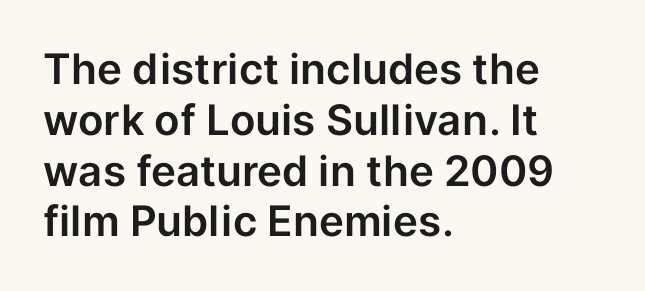
These lines are rendered in a variable-pitch font. The line texture is even and compact thanks to regular tracking. The lettering stays uniformly vertical, giving the passage a roman look. Where is the straight margin? On the left. Check the space under the baseline: it is left empty.
